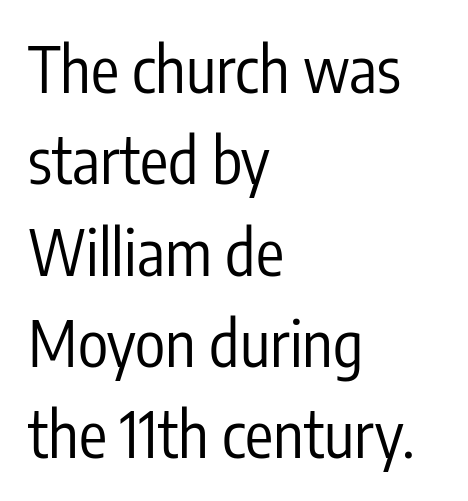
The line texture is even and compact thanks to regular tracking. The weight would be labelled regular, book, light, or lighter still. Is this a fixed-width face? No — the glyphs have proportional, varying widths. Nothing sits at the stroke ends, so this counts as sans-serif.
